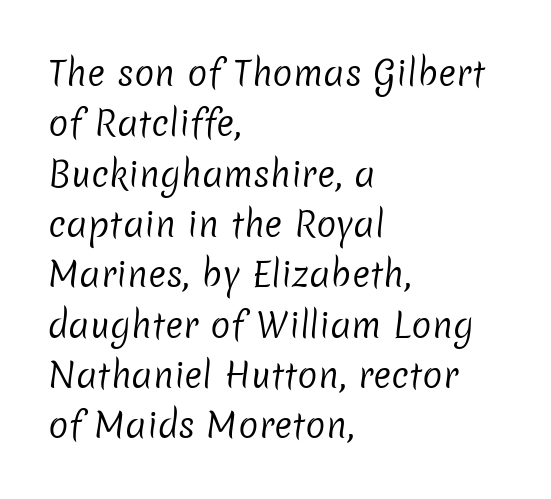
The image shows 34 px regular-weight sans-serif type; set left-aligned, normal line spacing (1.48x), normal letter spacing, not underlined; low stroke contrast and a medium x-height.
